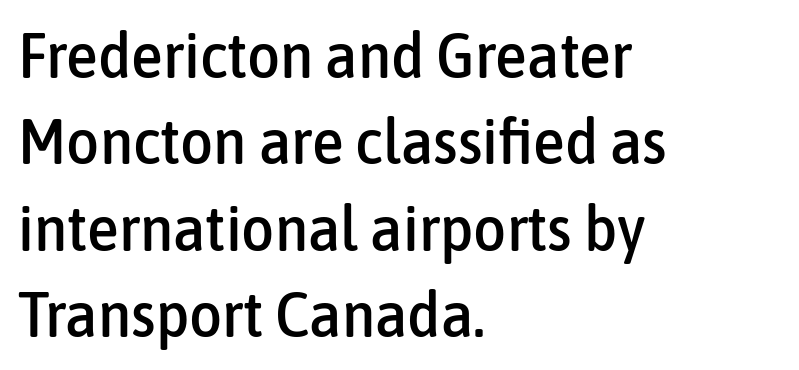
The font family rendered here belongs to the sans-serif group. Each word holds together tightly as a unit, with standard inter-letter gaps. The passage shown is typed in a proportional face where columns would drift. Compared with typical paragraphs, the rows here are spaced about the same.
